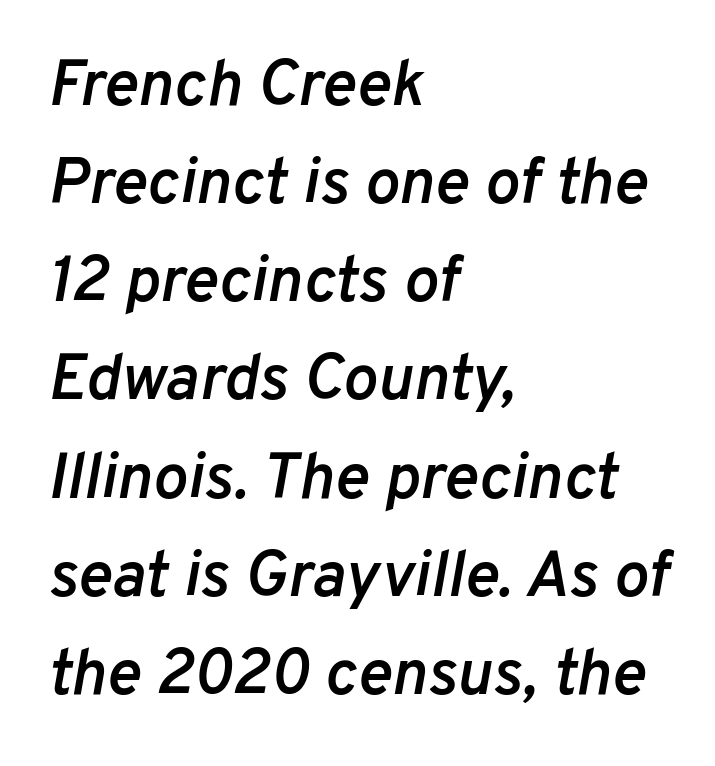
Casual observation: everything's shoved over to the left. Does the lettering tilt? It does — this is italic. How heavy is the stroke? Medium-heavy — a semibold, shy of bold. Nothing unusual about the tracking: characters are spaced as the font intends. Rule under the text: the space is simply empty.
